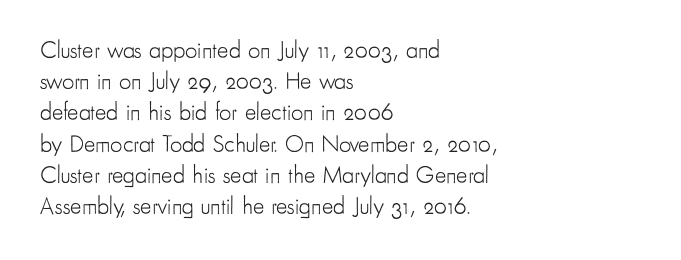
The ragged edge is on the right, which tells us the setting is flush left. The passage shown is not underscored anywhere. These lines were composed using upright roman letters. This sample uses plain, unmodified letter spacing. Reading down the column, the eye jumps a familiar distance to each next line.
